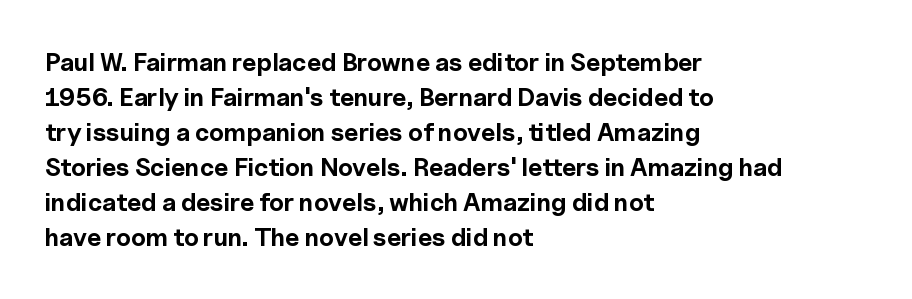
Nope, not italic — everything's standing straight. Regular leading. Teacher's note: observe the even left margin — that is flush-left alignment. The space beneath each line is pristine and unruled. Glyph-to-glyph distance matches everyday printed text.
